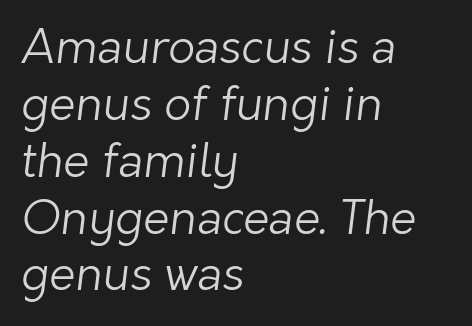
Q: Is the text bold? A: No.
Q: Is the typeface a serif or a sans-serif typeface? A: Sans-serif.
Q: Is the text underlined? A: No.
Q: How is the paragraph aligned? A: Left-aligned.
Q: Is the spacing between letters normal or unusually wide? A: Normal.
Q: Width (condensed, normal, or wide)? A: Normal.
Q: Stroke contrast? A: Low.
Q: x-height? A: Medium.
Q: Monospaced? A: No.
